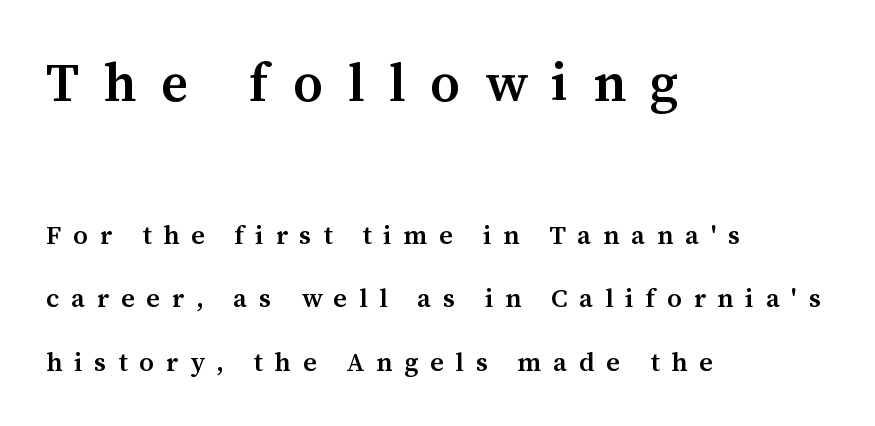
Whoever set this made the first block the dominant, larger element. Yep, those are serifs on the letters. The line-height multiplier appears high, well above default. Inter-character spacing is expanded well beyond the font's built-in metrics. Every row of glyphs begins at an identical x-position on the left. Just letters on the line, the space beneath them empty.
